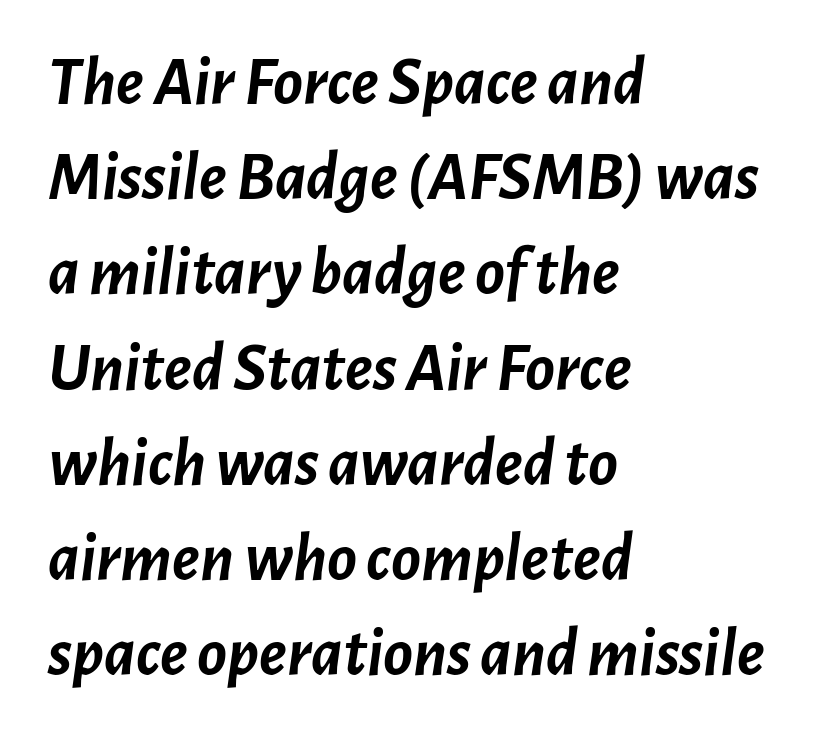
The image shows 69 px semibold type, italic (leaning right); set left-aligned, normal line spacing (1.38x), normal letter spacing, not underlined; low stroke contrast and a medium x-height.
